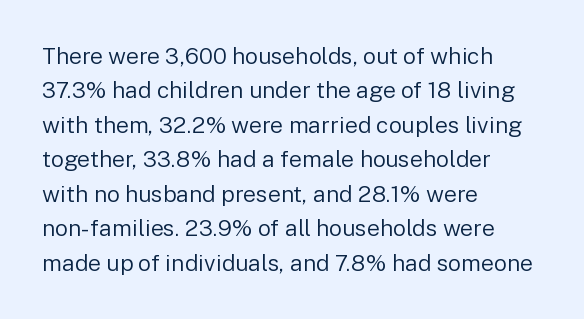
Observe the ordinary spacing: letters are neighbours, not strangers. Only glyphs here, with clear space below each row. Honestly, the row spacing looks completely unremarkable. No letter is thick-stroked: the sample isn't bold.
